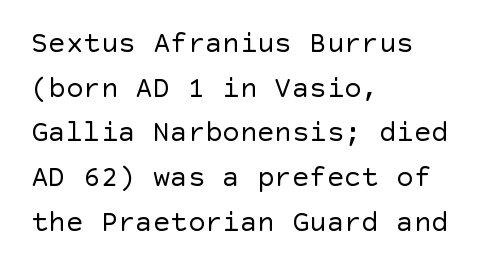
Tracking value appears to be zero — textbook default spacing. Compared with a centered layout, this one pins lines to the left instead. In terms of leading, this rendering sits right in the middle. No heavy texture on the line: the type isn't bold. What kind of face is this? One without serifs — a sans. The specimen omits any rule beneath the text block's lines.
